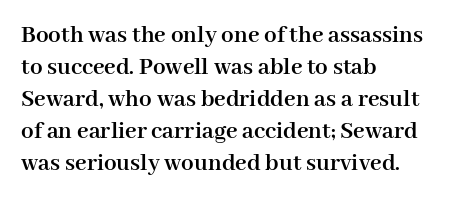
{"italic": "no", "bold": "yes", "underline": "no", "align": "left", "line_spacing": "normal", "line_spacing_ratio": 1.28, "letter_spacing": "normal", "letter_spacing_em": 0.0, "glyph_px": 25}
